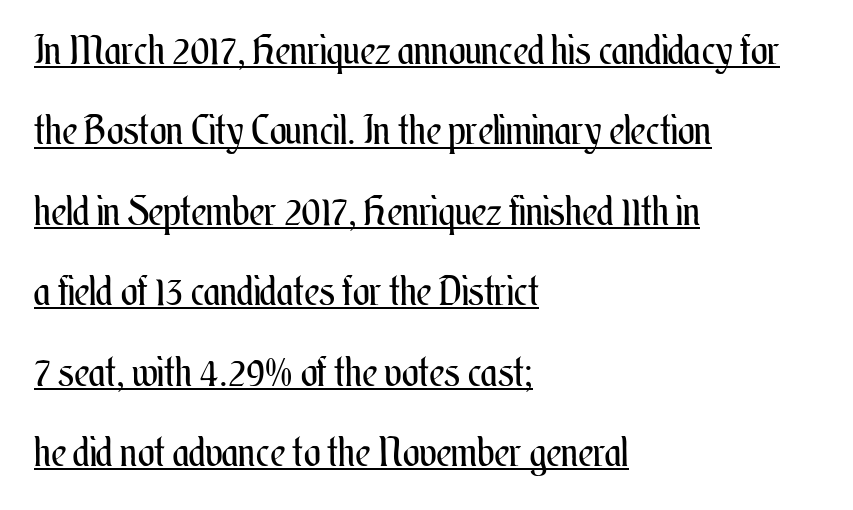
Q: Is the text bold? A: No.
Q: Is the text italic (slanted)? A: No, it is upright.
Q: Is the text underlined? A: Yes.
Q: How is the paragraph aligned? A: Left-aligned.
Q: Is the spacing between letters normal or unusually wide? A: Normal.
Q: Is the spacing between lines tight, normal or loose? A: Loose.
Q: Width (condensed, normal, or wide)? A: Condensed.
Q: Stroke contrast? A: Medium.
Q: x-height? A: Small.
Q: Monospaced? A: No.
